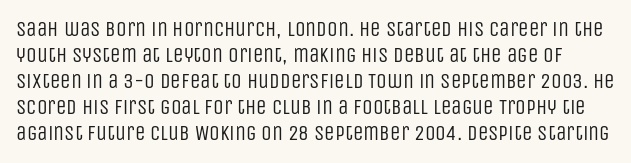
Q: Is the text bold? A: No.
Q: Is the text italic (slanted)? A: No, it is upright.
Q: Is the text underlined? A: No.
Q: Is the spacing between letters normal or unusually wide? A: Normal.
